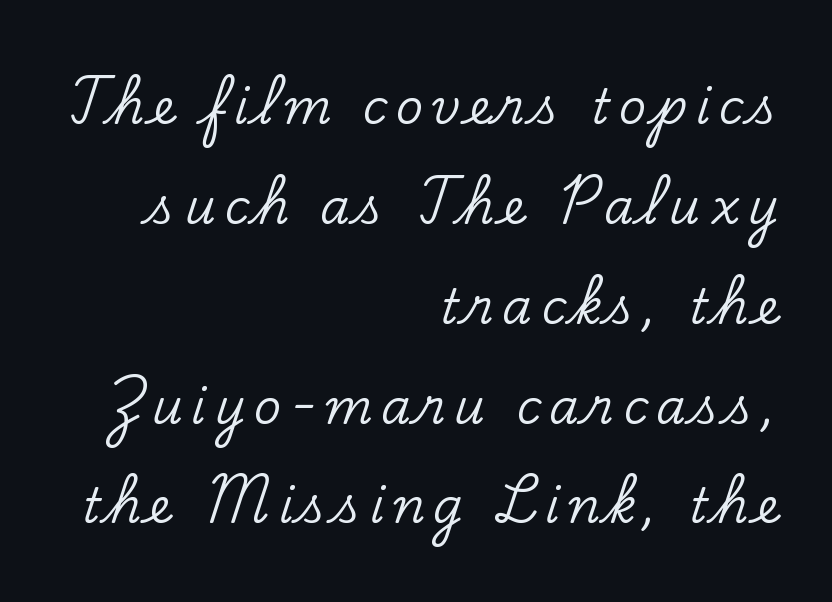
The image shows 48 px serif type; set right-aligned, loose line spacing (2.08x), not underlined; low stroke contrast and a small x-height.
